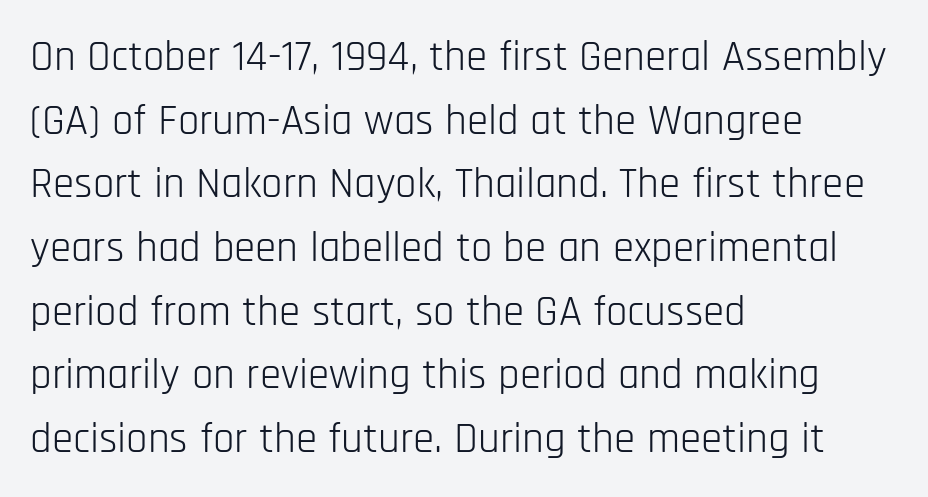
{"serif": "no", "italic": "no", "bold": "no", "weight": "light", "width": "condensed", "stroke_contrast": "low", "x_height": "large", "monospaced": "no", "underline": "no", "align": "left", "line_spacing": "normal", "line_spacing_ratio": 1.48, "letter_spacing": "normal", "letter_spacing_em": 0.0, "glyph_px": 43}
